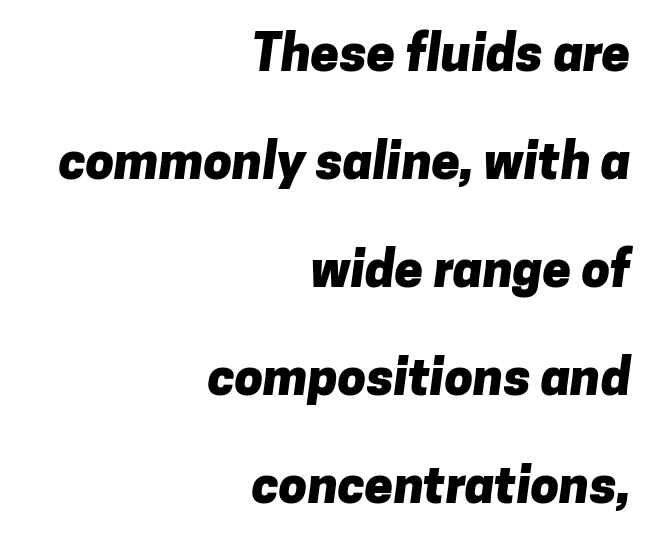
{"serif": "no", "bold": "yes", "weight": "heavy", "width": "normal", "stroke_contrast": "low", "x_height": "medium", "monospaced": "no", "underline": "no", "align": "right", "line_spacing": "loose", "line_spacing_ratio": 2.12, "letter_spacing": "normal", "letter_spacing_em": 0.0, "glyph_px": 51}
